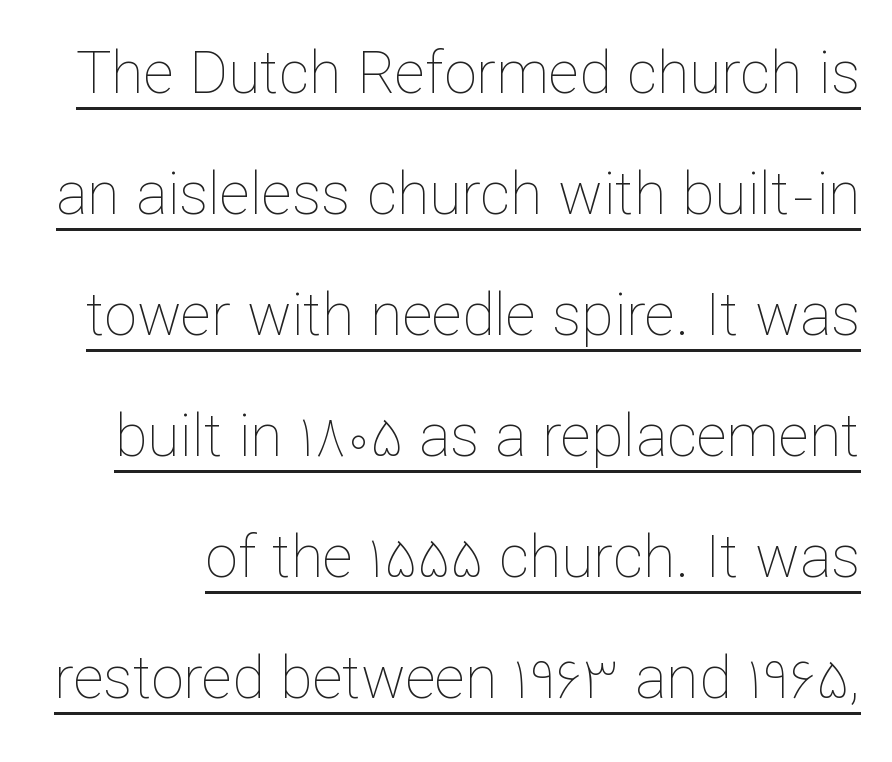
{"italic": "no", "bold": "no", "weight": "thin", "width": "normal", "stroke_contrast": "low", "x_height": "medium", "monospaced": "no", "underline": "yes", "line_spacing": "loose", "line_spacing_ratio": 2.05, "letter_spacing": "normal", "letter_spacing_em": 0.0, "glyph_px": 59}
